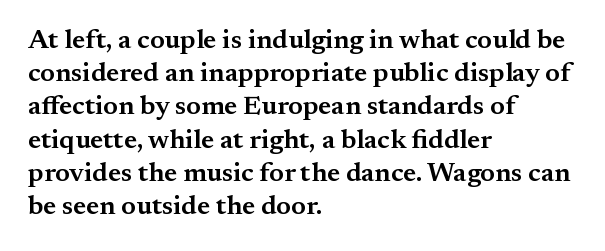
The image shows 27 px text type, upright; set left-aligned, line spacing 1.23x, normal letter spacing, not underlined.
